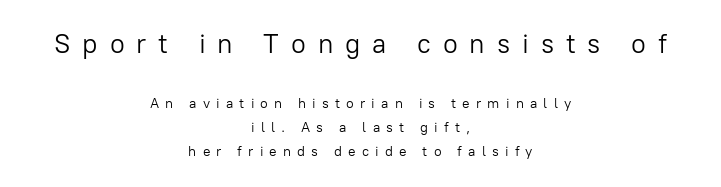
Compare the two chunks: the upper has the greater cap height. Compared with a flush-left layout, this one balances lines on the center instead. The lines sit at an ordinary, default distance from one another. The space directly below the letters is spotless. Substantial extra tracking has been applied to these lines.
